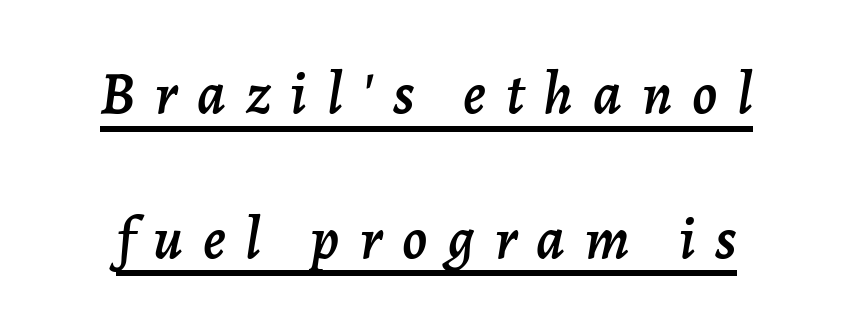
{"italic": "yes", "lean": "right", "slant_degrees": 7, "width": "normal", "stroke_contrast": "low", "x_height": "medium", "monospaced": "no", "underline": "yes", "line_spacing": "loose", "line_spacing_ratio": 2.45, "letter_spacing": "wide", "letter_spacing_em": 0.34, "glyph_px": 59}
